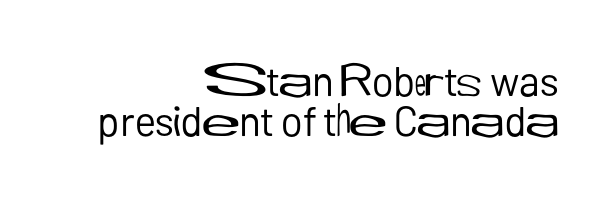
Descenders are the only things crossing below the line. Nope, not italic — everything's standing straight. Baseline-to-baseline distance is barely more than the letter height. You could not count columns in this text — the font is proportionally spaced. The paragraph has a hard right edge and a soft left edge.
